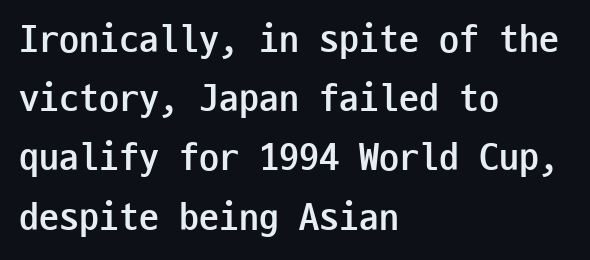
Observe the absence of serifs on each vertical stroke in this sample. The face used here has the dense, thick strokes of a bold. Summary of vertical rhythm: regular, with standard interline spacing. Is the letter spacing exaggerated? No — it looks like the ordinary default. Posture: vertical. Where is the straight margin? On the left.
